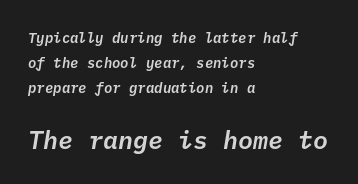
Unmarked baselines from the first word to the last. Look at the tracking — it's just the regular setting, nothing added. Does the lettering tilt? It does — this is italic. Between these two stacked blocks, the lower one wins on size. Where is the straight margin? On the left.
